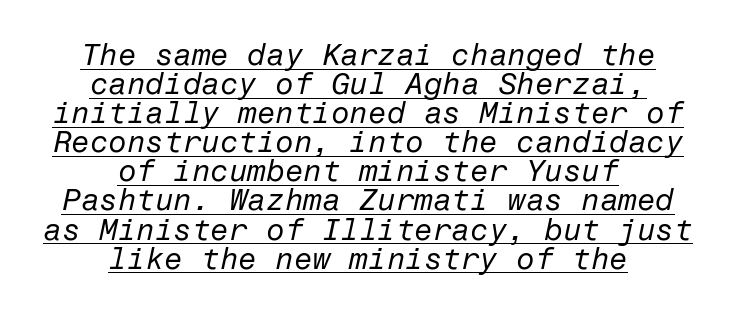
The image shows 30 px regular-weight type, italic (leaning right); set centered, tight line spacing (0.97x), normal letter spacing, underlined; low stroke contrast and a medium x-height.
